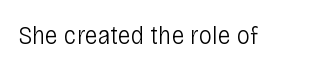
Has an underline been added? It has not. The type is set solid horizontally, with unmodified tracking. The characters are drawn with everyday or finer stroke widths. Every character sits straight up, as roman type does.
